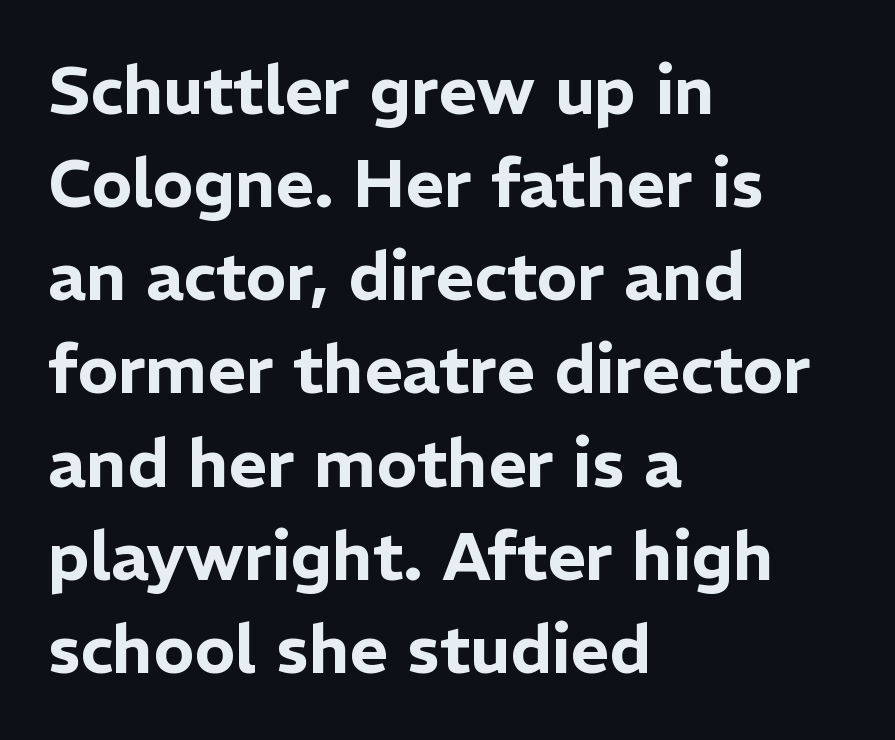
The image shows 67 px sans-serif type, upright; set left-aligned, normal line spacing (1.39x), normal letter spacing, not underlined; low stroke contrast and a medium x-height.
